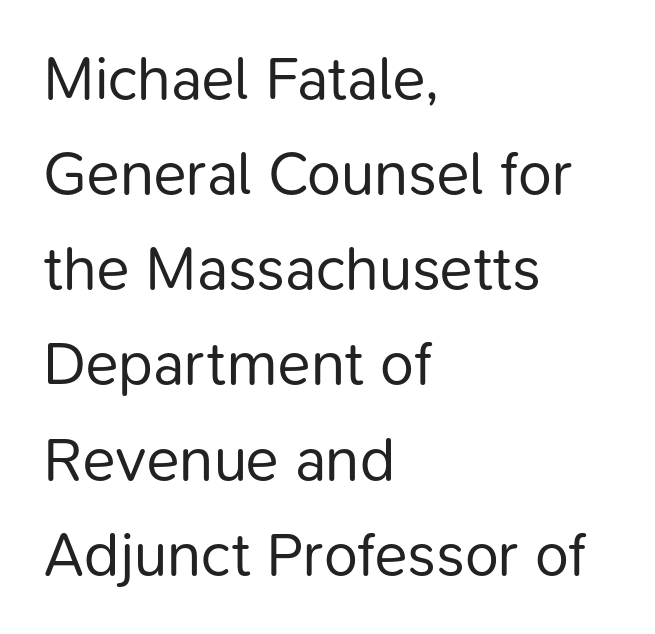
Q: Is the text bold? A: No.
Q: Is the text italic (slanted)? A: No, it is upright.
Q: Is the typeface a serif or a sans-serif typeface? A: Sans-serif.
Q: Is the text underlined? A: No.
Q: How is the paragraph aligned? A: Left-aligned.
Q: Is the spacing between letters normal or unusually wide? A: Normal.
Q: Is the spacing between lines tight, normal or loose? A: Normal.
Q: Width (condensed, normal, or wide)? A: Normal.
Q: Stroke contrast? A: Low.
Q: x-height? A: Medium.
Q: Monospaced? A: No.
